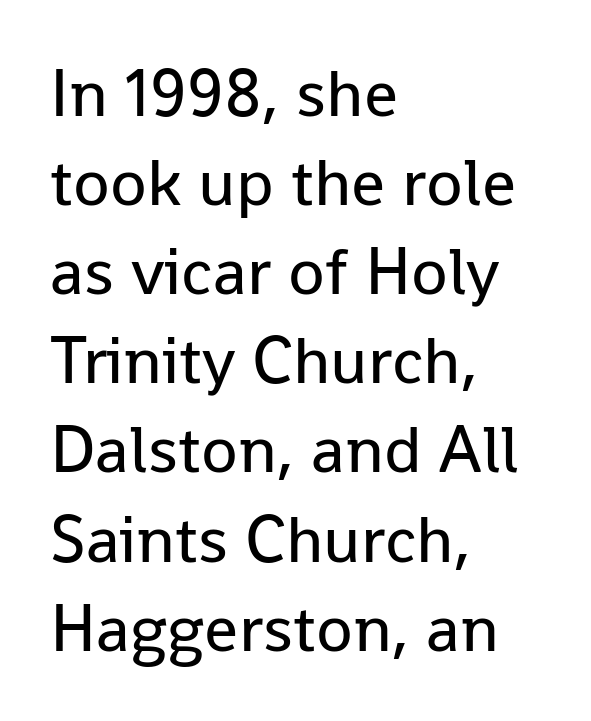
Q: Is the text bold? A: No.
Q: Is the text italic (slanted)? A: No, it is upright.
Q: Is the typeface a serif or a sans-serif typeface? A: Sans-serif.
Q: Is the text underlined? A: No.
Q: How is the paragraph aligned? A: Left-aligned.
Q: Is the spacing between letters normal or unusually wide? A: Normal.
Q: Is the spacing between lines tight, normal or loose? A: Normal.
Q: Width (condensed, normal, or wide)? A: Normal.
Q: Stroke contrast? A: Low.
Q: x-height? A: Medium.
Q: Monospaced? A: No.
